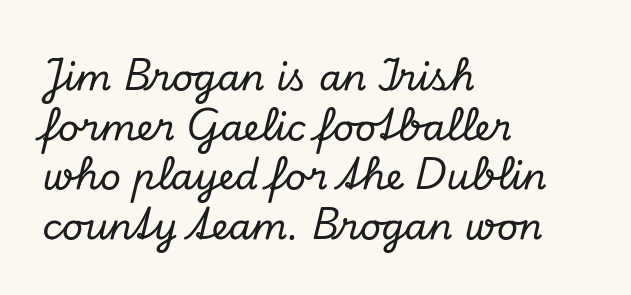
The image shows 37 px serif type, italic (leaning right); set left-aligned, normal line spacing (1.34x), normal letter spacing, not underlined; low stroke contrast and a small x-height.
